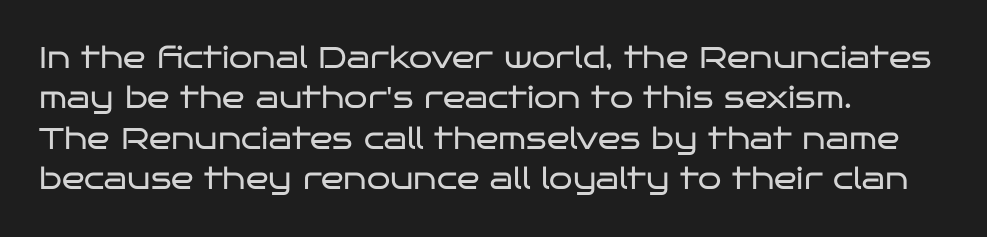
The text block is weighted toward the left margin, trailing off unevenly rightward. Observe the absence of serifs on each vertical stroke in this sample. Default kerning and tracking; the words read as compact shapes. Successive baselines arrive at the customary interval. Think of a printed novel: that variable character pitch is what you see here.
